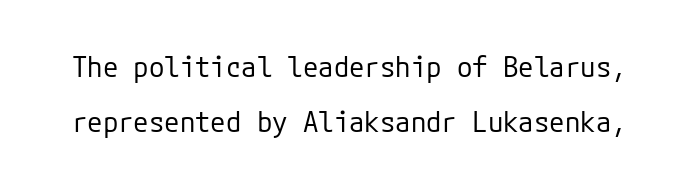
The image shows 28 px regular-weight sans-serif type, upright; set loose line spacing (1.96x), normal letter spacing, not underlined; low stroke contrast and a medium x-height.
